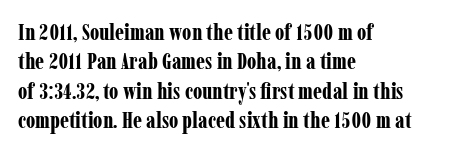
The image shows 23 px bold type, upright; set left-aligned, normal line spacing (1.28x), normal letter spacing, not underlined.
